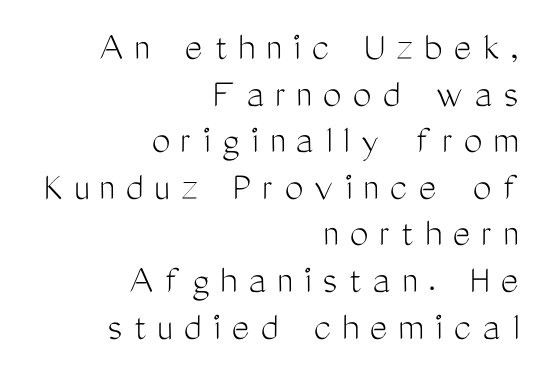
The image shows 42 px light, condensed sans-serif type, upright; set right-aligned, tight line spacing (1.11x), unusually wide letter spacing (+0.26 em), not underlined; medium stroke contrast and a medium x-height.
